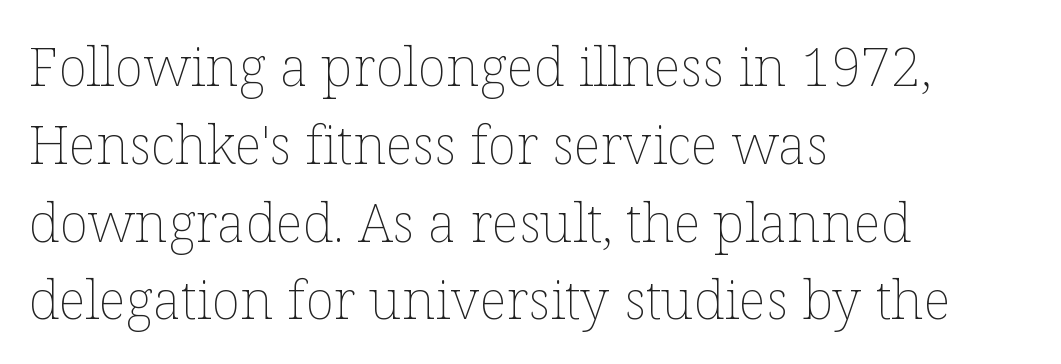
The passage shown is typed in a proportional face where columns would drift. Decoration check: the copy has no underline. This rendering leaves character spacing at its baseline value. A roman cut, with each character standing at attention. Does the leading feel generous? No, just average. Compared with a centered layout, this one pins lines to the left instead.
